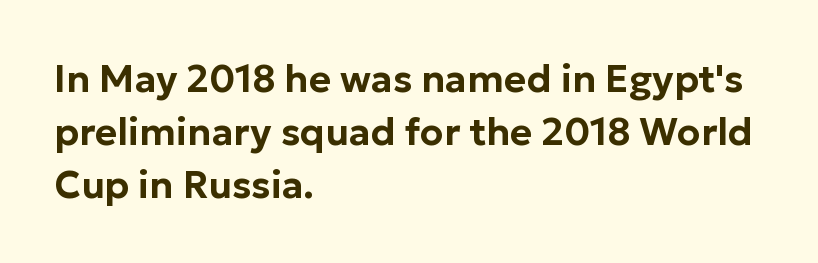
The image shows 38 px sans-serif type, upright; set left-aligned, normal line spacing (1.39x), normal letter spacing, not underlined; low stroke contrast and a medium x-height.
